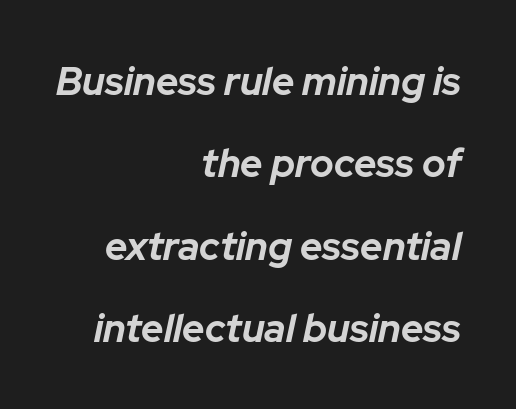
The image shows 39 px bold type, italic (leaning right); set right-aligned, loose line spacing (2.11x), normal letter spacing, not underlined; low stroke contrast and a medium x-height.
